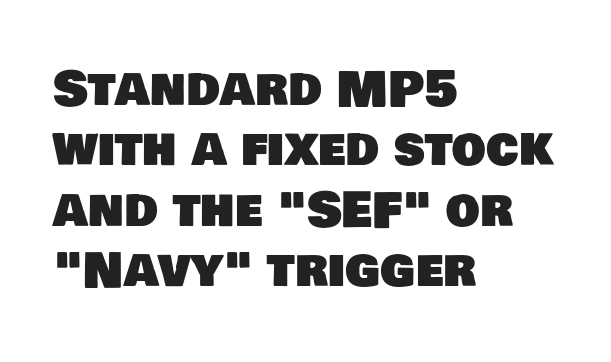
Q: Is the typeface a serif or a sans-serif typeface? A: Sans-serif.
Q: Is the text underlined? A: No.
Q: How is the paragraph aligned? A: Left-aligned.
Q: Is the spacing between letters normal or unusually wide? A: Normal.
Q: Is the spacing between lines tight, normal or loose? A: Normal.
Q: Width (condensed, normal, or wide)? A: Normal.
Q: Stroke contrast? A: Low.
Q: x-height? A: Large.
Q: Monospaced? A: No.
